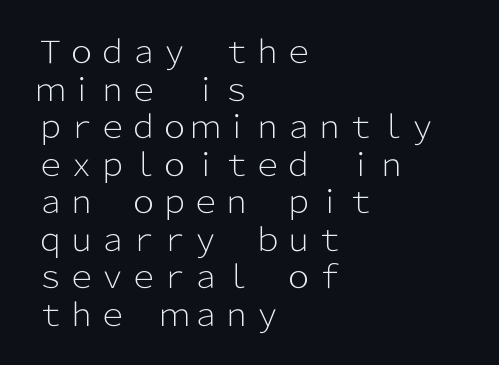
{"serif": "no", "italic": "no", "bold": "no", "weight": "light", "width": "normal", "stroke_contrast": "low", "x_height": "medium", "monospaced": "no", "underline": "no", "align": "left", "line_spacing_ratio": 1.21, "letter_spacing": "normal", "letter_spacing_em": 0.0, "glyph_px": 31}
